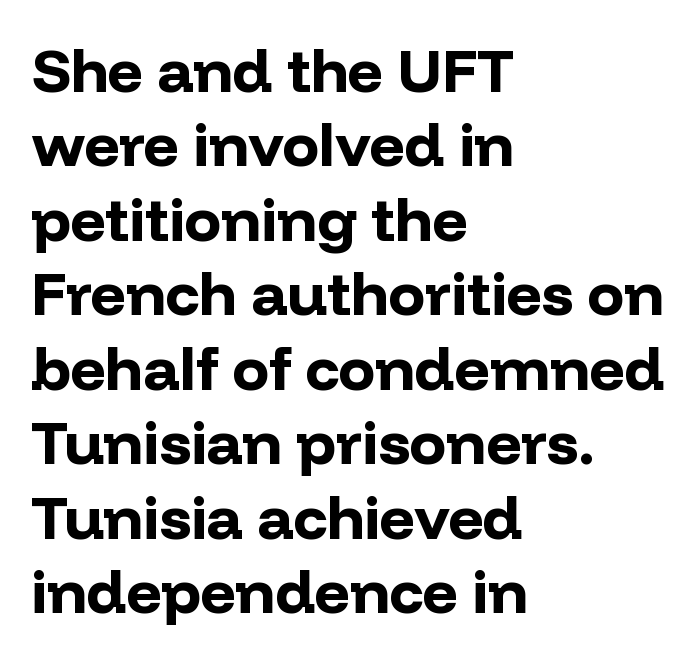
Q: Is the text bold? A: Yes.
Q: Is the text italic (slanted)? A: No, it is upright.
Q: Is the typeface a serif or a sans-serif typeface? A: Sans-serif.
Q: Is the text underlined? A: No.
Q: How is the paragraph aligned? A: Left-aligned.
Q: Is the spacing between letters normal or unusually wide? A: Normal.
Q: Width (condensed, normal, or wide)? A: Normal.
Q: Stroke contrast? A: Low.
Q: x-height? A: Medium.
Q: Monospaced? A: No.
